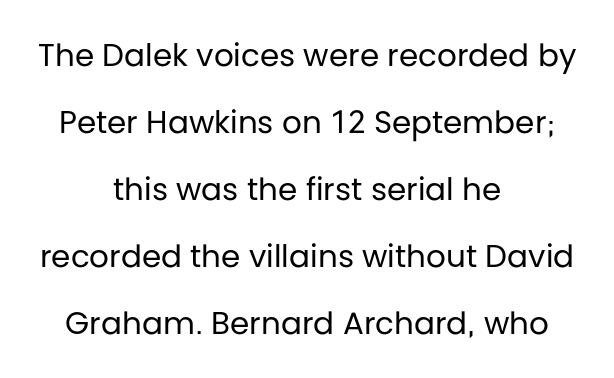
Q: Is the text bold? A: No.
Q: Is the text italic (slanted)? A: No, it is upright.
Q: Is the typeface a serif or a sans-serif typeface? A: Sans-serif.
Q: Is the text underlined? A: No.
Q: How is the paragraph aligned? A: Centered.
Q: Is the spacing between letters normal or unusually wide? A: Normal.
Q: Is the spacing between lines tight, normal or loose? A: Loose.
Q: Width (condensed, normal, or wide)? A: Normal.
Q: Stroke contrast? A: Low.
Q: x-height? A: Large.
Q: Monospaced? A: No.
